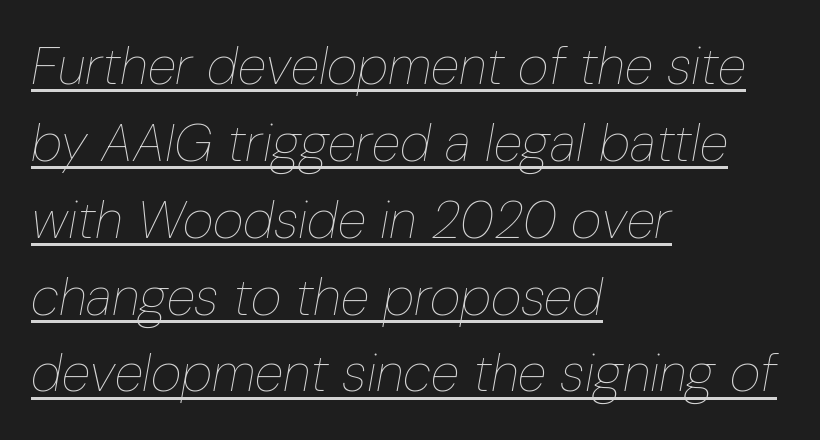
Q: Is the text bold? A: No.
Q: Is the text italic (slanted)? A: Yes, it leans right by about 10 degrees.
Q: Is the text underlined? A: Yes.
Q: How is the paragraph aligned? A: Left-aligned.
Q: Is the spacing between letters normal or unusually wide? A: Normal.
Q: Is the spacing between lines tight, normal or loose? A: Normal.
Q: Width (condensed, normal, or wide)? A: Condensed.
Q: Stroke contrast? A: Low.
Q: x-height? A: Medium.
Q: Monospaced? A: No.
